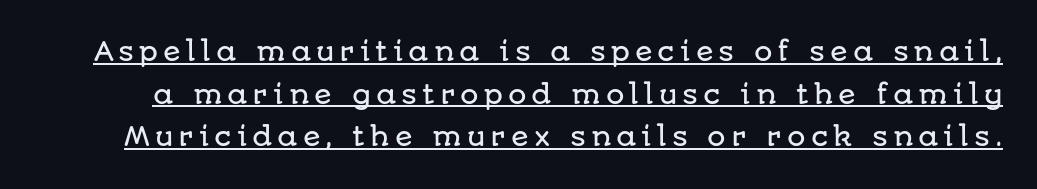
Q: Is the text italic (slanted)? A: No, it is upright.
Q: Is the text underlined? A: Yes.
Q: Is the spacing between lines tight, normal or loose? A: Normal.
